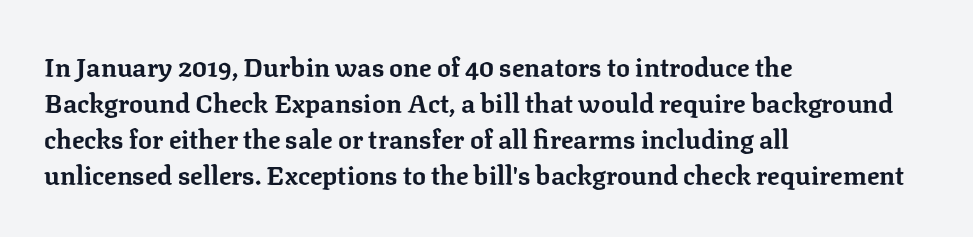
{"italic": "no", "bold": "yes", "underline": "no", "align": "left", "line_spacing": "normal", "line_spacing_ratio": 1.38, "letter_spacing": "normal", "letter_spacing_em": 0.0, "glyph_px": 26}
